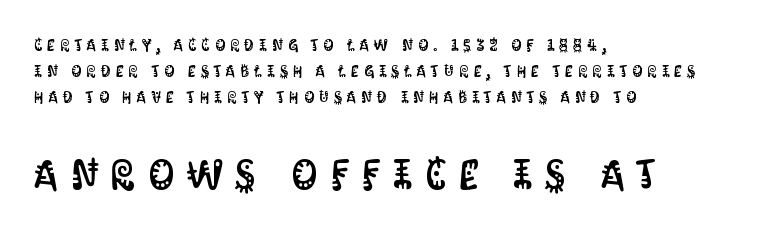
The image shows 41 px condensed sans-serif type, upright; set left-aligned, normal line spacing (1.64x), unusually wide letter spacing (+0.31 em), not underlined; the second (bottom) block is 2.56x larger; medium stroke contrast and a large x-height.
